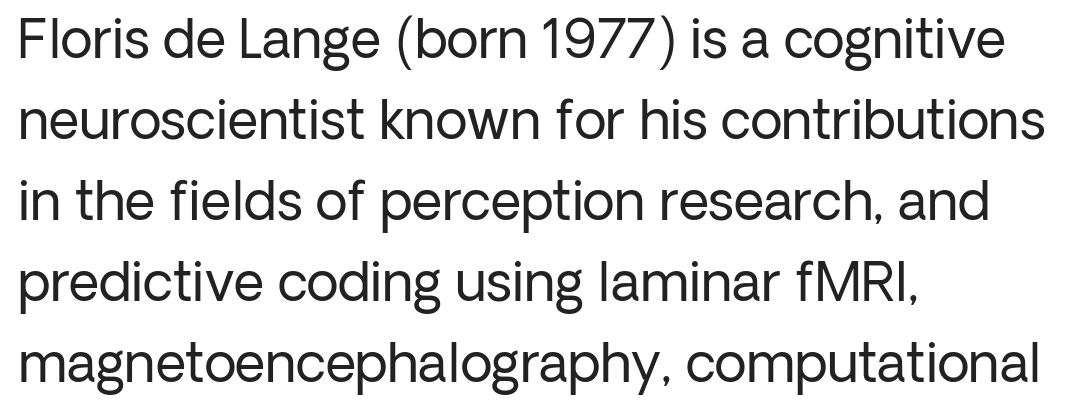
The face used here is proportionally spaced, like ordinary book or web type. Default kerning and tracking; the words read as compact shapes. Examine the stroke ends and you'll find no serifs. The rows are spaced the way most documents space them.
